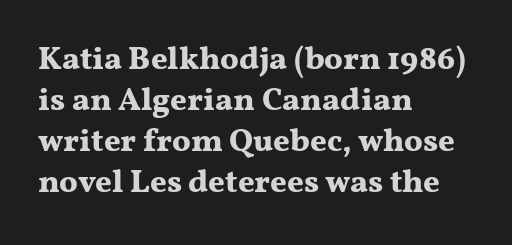
{"serif": "yes", "italic": "no", "bold": "yes", "weight": "bold", "width": "wide", "stroke_contrast": "medium", "x_height": "medium", "monospaced": "no", "underline": "no", "align": "left", "line_spacing": "normal", "line_spacing_ratio": 1.28, "letter_spacing": "normal", "letter_spacing_em": 0.0, "glyph_px": 32}
